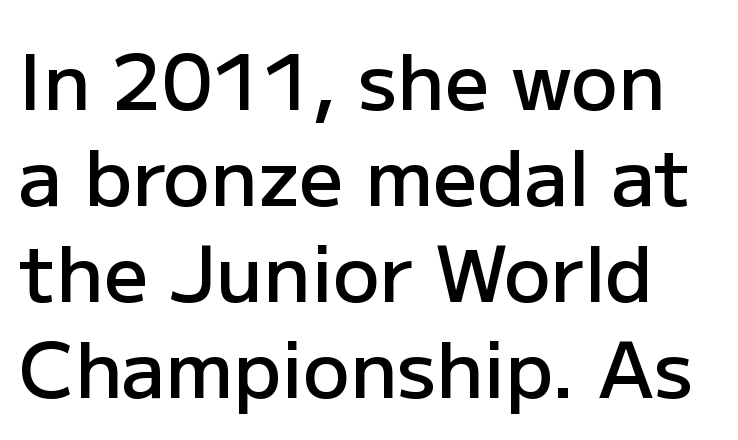
Q: Is the text bold? A: Semi-bold.
Q: Is the text italic (slanted)? A: No, it is upright.
Q: Is the typeface a serif or a sans-serif typeface? A: Sans-serif.
Q: Is the text underlined? A: No.
Q: Is the spacing between letters normal or unusually wide? A: Normal.
Q: Width (condensed, normal, or wide)? A: Normal.
Q: Stroke contrast? A: Low.
Q: x-height? A: Medium.
Q: Monospaced? A: No.
